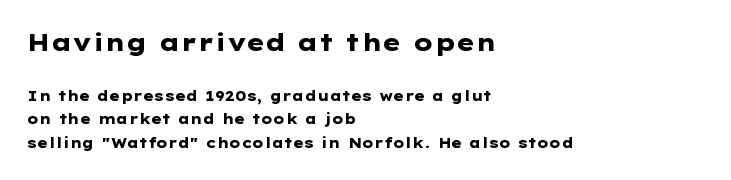
The image shows 24 px bold type, upright; set left-aligned, normal line spacing (1.69x), normal letter spacing, not underlined; the first (top) block is 1.71x larger.
